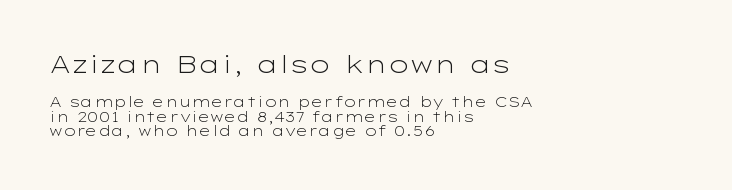
{"italic": "no", "bold": "no", "underline": "no", "align": "left", "line_spacing": "tight", "line_spacing_ratio": 1.04, "letter_spacing": "normal", "letter_spacing_em": 0.0, "larger_block": "first", "size_ratio": 1.71, "glyph_px": 24}
